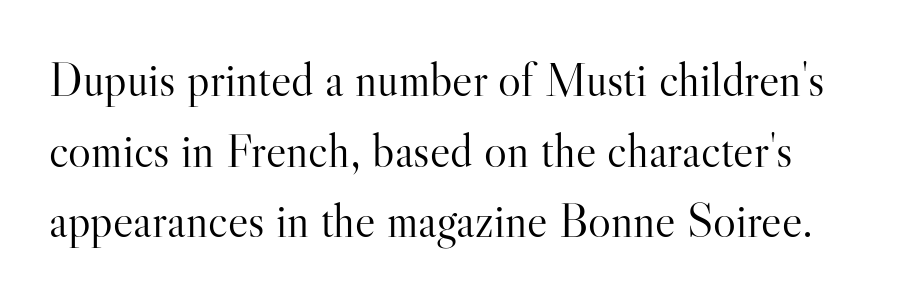
The image shows 48 px light serif type, upright; set normal line spacing (1.47x), normal letter spacing, not underlined; high stroke contrast and a small x-height.
